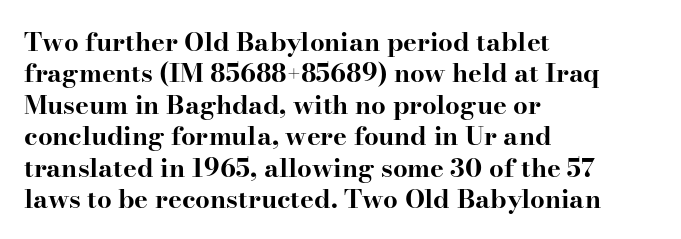
The image shows 26 px bold type, upright; set left-aligned, line spacing 1.21x, normal letter spacing, not underlined.
